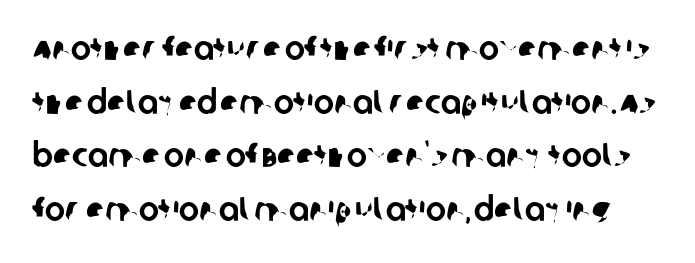
Q: Is the typeface a serif or a sans-serif typeface? A: Sans-serif.
Q: Is the text underlined? A: No.
Q: Is the spacing between letters normal or unusually wide? A: Normal.
Q: Is the spacing between lines tight, normal or loose? A: Normal.
Q: Width (condensed, normal, or wide)? A: Normal.
Q: Stroke contrast? A: Low.
Q: x-height? A: Large.
Q: Monospaced? A: No.
